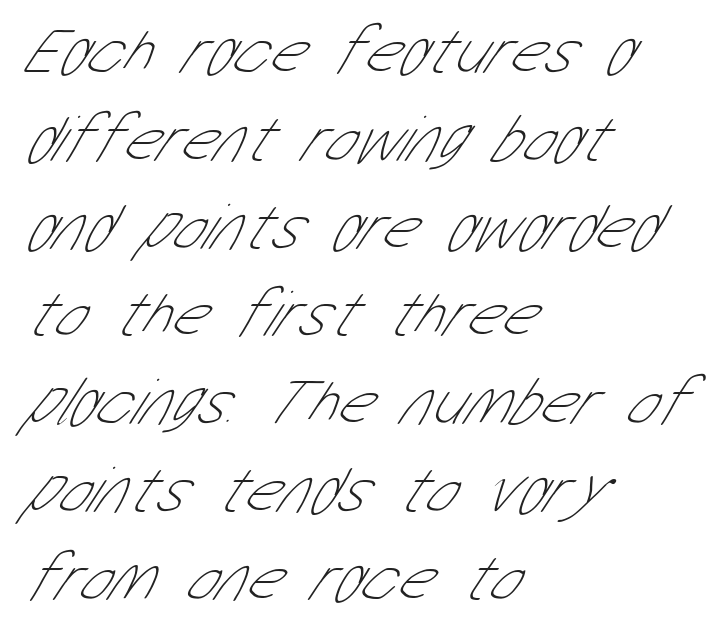
The image shows 67 px thin, condensed sans-serif type; set left-aligned, normal line spacing (1.31x), normal letter spacing, not underlined; low stroke contrast and a medium x-height.
